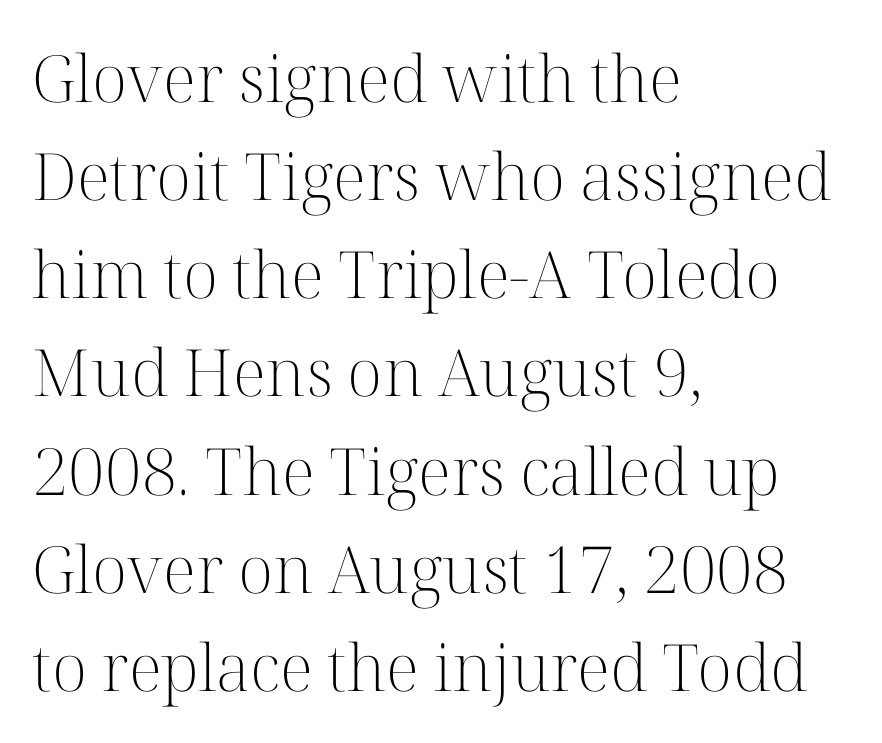
Default kerning and tracking; the words read as compact shapes. Here the designer chose a conventional face with non-uniform glyph widths. The lettering holds an erect, upright posture throughout. The characters are drawn with everyday or finer stroke widths.
